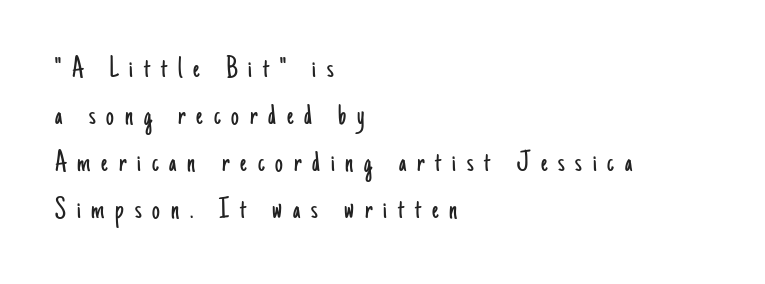
Serifs: no, the terminals of the letterforms are clean. The letters advance in unequal steps, a hallmark of proportional type. The text block is weighted toward the left margin, trailing off unevenly rightward. Every stem runs plumb, perpendicular to the baseline. Summary of weight: not heavy and not bold.
